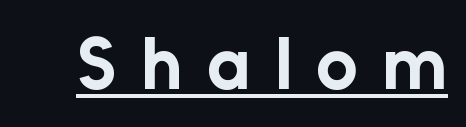
Does the lettering tilt? It doesn't — this is upright. Is this a fixed-width face? No — the glyphs have proportional, varying widths. This rendering widens character spacing well past its baseline value. Observe the absence of serifs on each vertical stroke in this sample.
